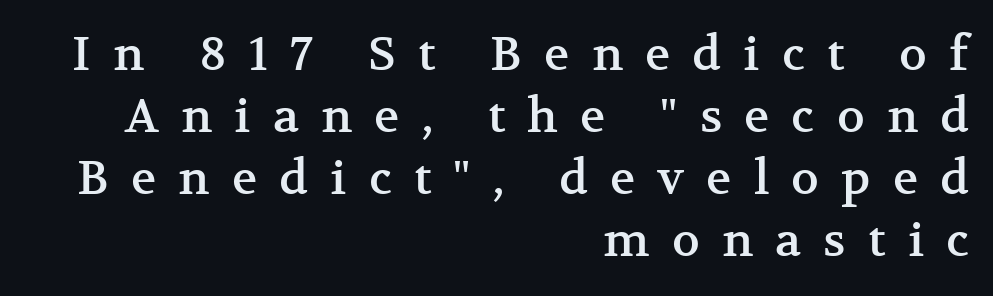
{"serif": "yes", "italic": "no", "width": "normal", "stroke_contrast": "medium", "x_height": "medium", "monospaced": "no", "underline": "no", "align": "right", "line_spacing": "normal", "line_spacing_ratio": 1.32, "letter_spacing": "wide", "letter_spacing_em": 0.47, "glyph_px": 47}
